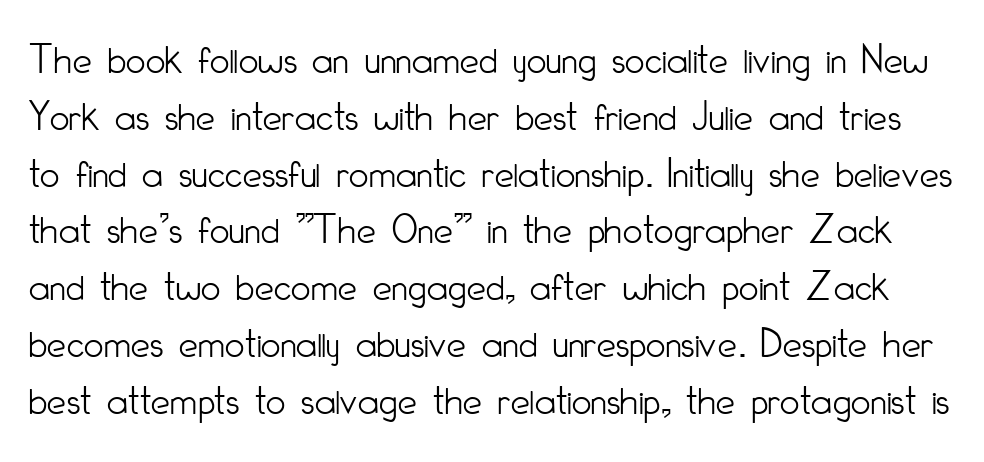
A typesetter would call this proportional, since set widths differ per character. This block has exactly the height ordinary leading produces. Each row of text sits above clean, open space. Letterform terminals end flat and unadorned throughout the passage. The letters stand upright; this is a roman face. Caption: standard tracking, unaltered.
